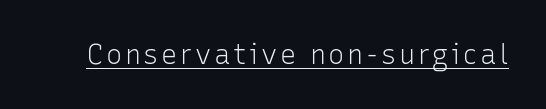
This is not heavy type; no bold has been used. A roman cut, with each character standing at attention. Is there an underline? Yes — a line sits under the letters.
